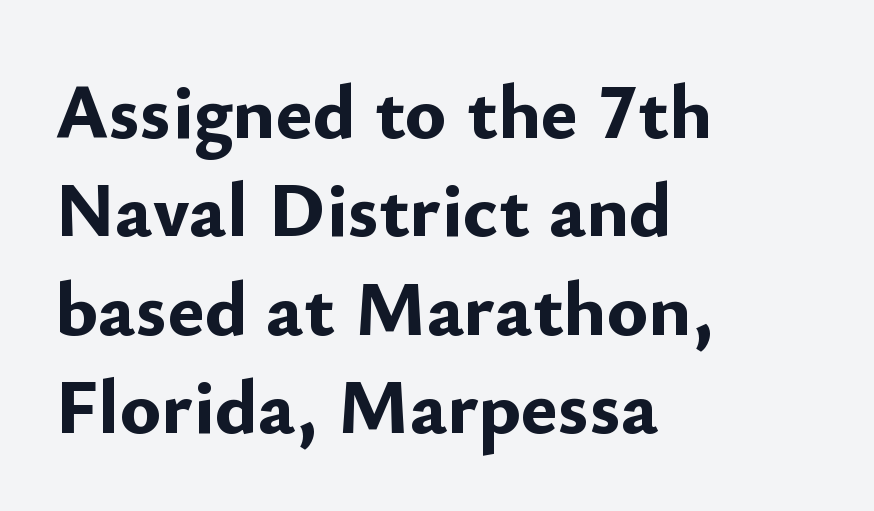
Q: Is the text bold? A: Yes.
Q: Is the text italic (slanted)? A: No, it is upright.
Q: Is the typeface a serif or a sans-serif typeface? A: Sans-serif.
Q: Is the text underlined? A: No.
Q: How is the paragraph aligned? A: Left-aligned.
Q: Is the spacing between letters normal or unusually wide? A: Normal.
Q: Is the spacing between lines tight, normal or loose? A: Normal.
Q: Width (condensed, normal, or wide)? A: Normal.
Q: Stroke contrast? A: Low.
Q: x-height? A: Small.
Q: Monospaced? A: No.
